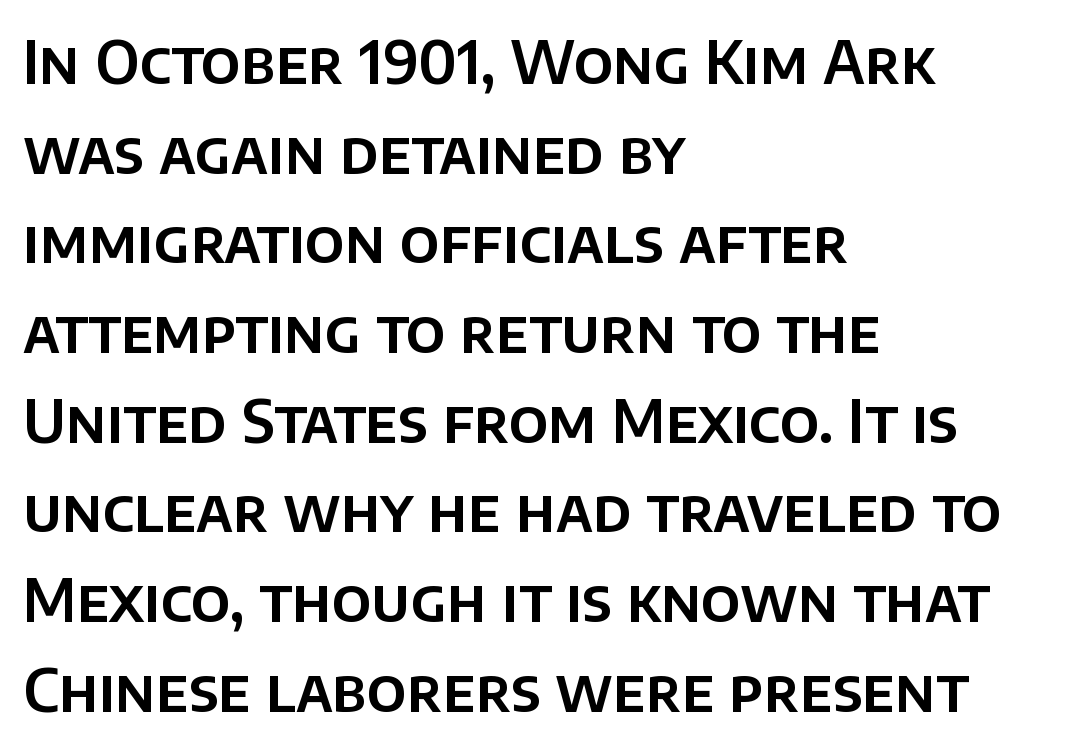
The image shows 59 px sans-serif type, upright; set left-aligned, normal line spacing (1.52x), normal letter spacing, not underlined; low stroke contrast and a large x-height.
